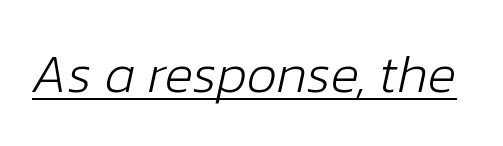
The image shows 54 px light type, italic (leaning right); set normal letter spacing, underlined; low stroke contrast and a medium x-height.
